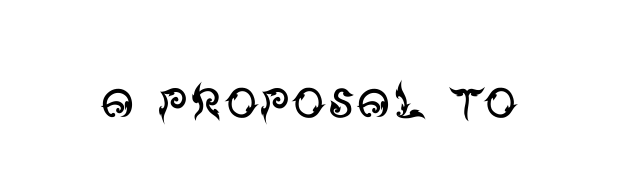
Q: Is the text bold? A: No.
Q: Is the text italic (slanted)? A: No, it is upright.
Q: Is the typeface a serif or a sans-serif typeface? A: Sans-serif.
Q: Is the text underlined? A: No.
Q: Is the spacing between letters normal or unusually wide? A: Normal.
Q: Width (condensed, normal, or wide)? A: Normal.
Q: Stroke contrast? A: Medium.
Q: x-height? A: Large.
Q: Monospaced? A: No.
